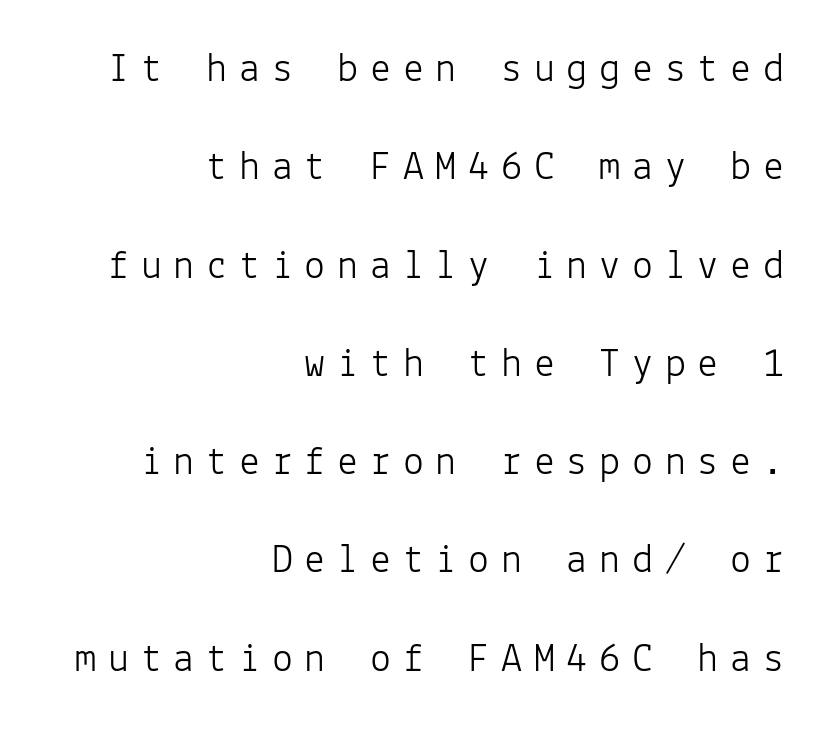
The image shows 42 px light sans-serif type, upright, monospaced; set right-aligned, loose line spacing (2.34x), unusually wide letter spacing (+0.28 em), not underlined; low stroke contrast and a medium x-height.
